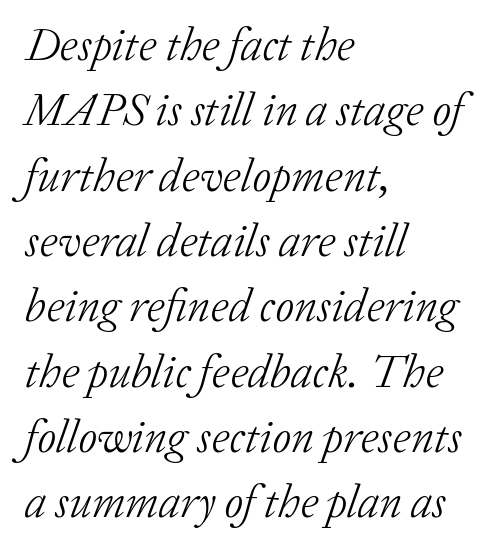
{"serif": "yes", "italic": "yes", "lean": "right", "slant_degrees": 20, "bold": "no", "weight": "light", "width": "normal", "stroke_contrast": "low", "x_height": "medium", "monospaced": "no", "underline": "no", "align": "left", "line_spacing": "normal", "line_spacing_ratio": 1.42, "letter_spacing": "normal", "letter_spacing_em": 0.0, "glyph_px": 46}
